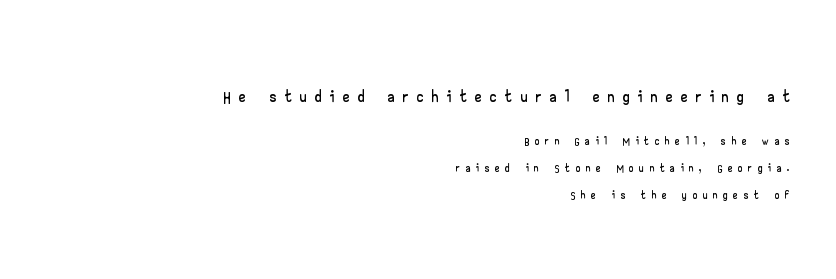
The image shows 25 px text type, upright; set right-aligned, normal line spacing (1.6x), unusually wide letter spacing (+0.36 em), not underlined; the first (top) block is 1.47x larger.
